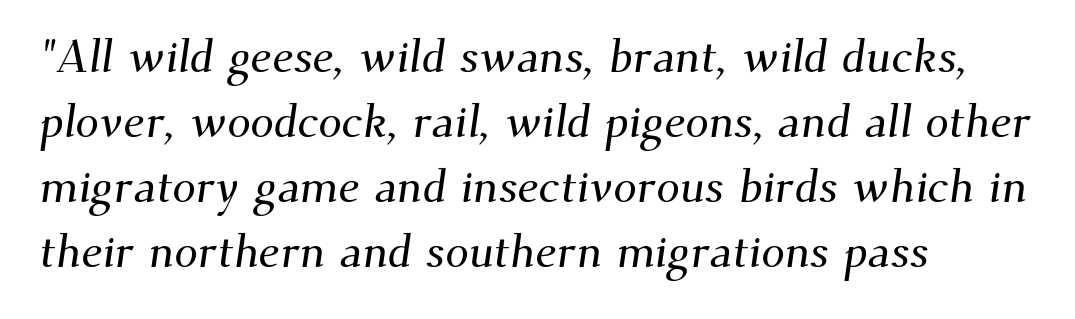
Examine the stroke ends and you'll spot serifs. Honestly, there is no underline to notice here at all. Short and long lines alike share a common starting point at left. You could not count columns in this text — the font is proportionally spaced. Vertical spacing — default.
